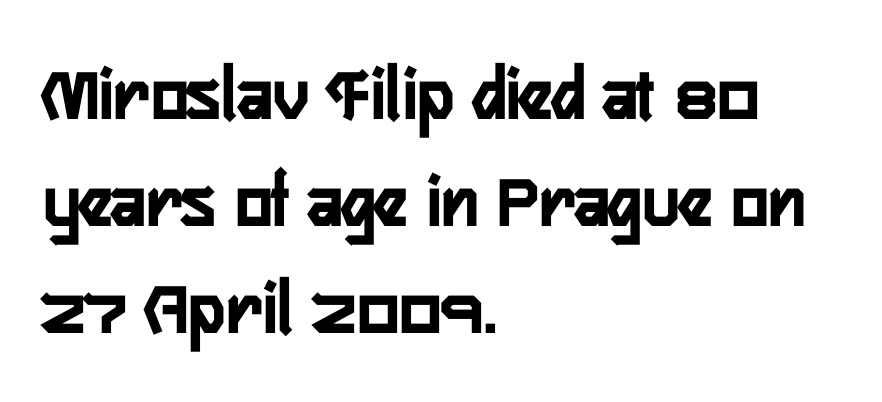
Posture: straight, roman, zero tilt. Default kerning and tracking; the words read as compact shapes. You can tell from the bare stems that sans-serif type was used. A typesetter would call this proportional, since set widths differ per character. The lines are quadded left.
